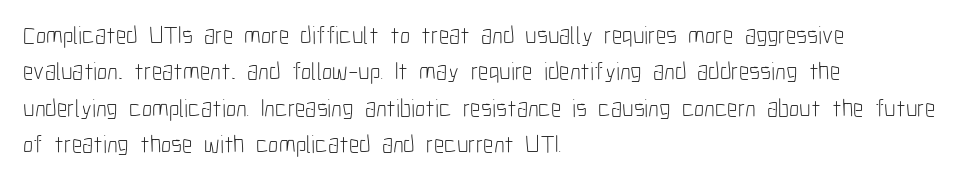
The image shows 25 px text type, upright; set left-aligned, normal line spacing (1.46x), normal letter spacing, not underlined.
